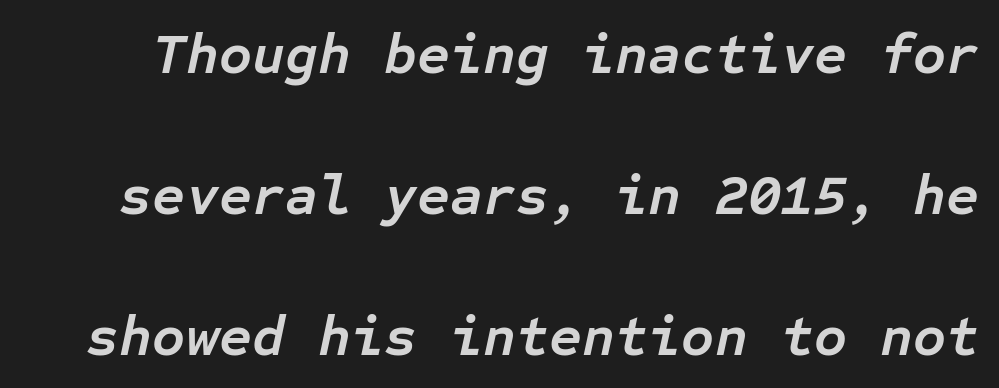
{"italic": "yes", "lean": "right", "slant_degrees": 12, "bold": "yes", "weight": "semibold", "width": "normal", "stroke_contrast": "low", "x_height": "medium", "monospaced": "yes", "underline": "no", "line_spacing": "loose", "line_spacing_ratio": 2.47, "letter_spacing": "normal", "letter_spacing_em": 0.0, "glyph_px": 57}
